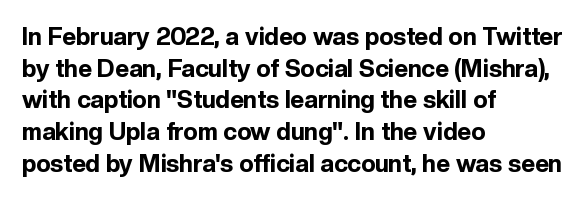
{"italic": "no", "bold": "yes", "underline": "no", "align": "left", "line_spacing": "normal", "line_spacing_ratio": 1.32, "letter_spacing": "normal", "letter_spacing_em": 0.0, "glyph_px": 24}
